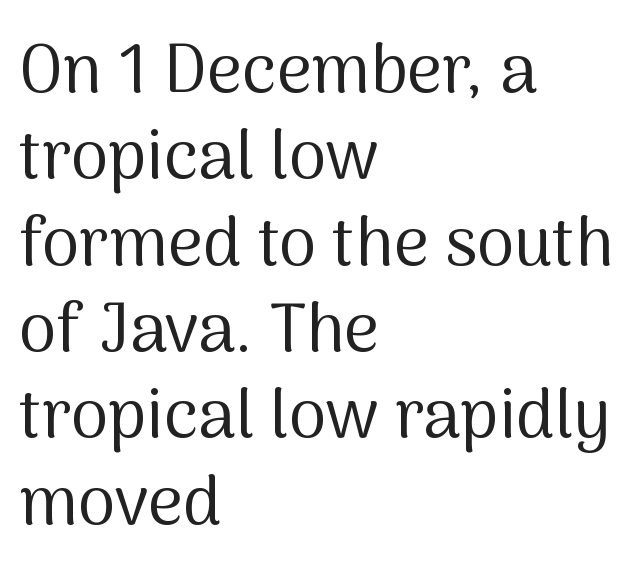
{"serif": "no", "italic": "no", "bold": "no", "weight": "regular", "width": "normal", "stroke_contrast": "medium", "x_height": "medium", "monospaced": "no", "underline": "no", "align": "left", "line_spacing": "normal", "line_spacing_ratio": 1.27, "letter_spacing": "normal", "letter_spacing_em": 0.0, "glyph_px": 68}
